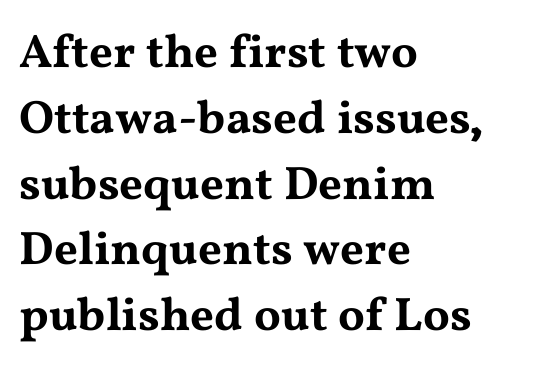
The image shows 47 px wide serif type, upright; set left-aligned, normal line spacing (1.4x), normal letter spacing, not underlined; medium stroke contrast and a medium x-height.
